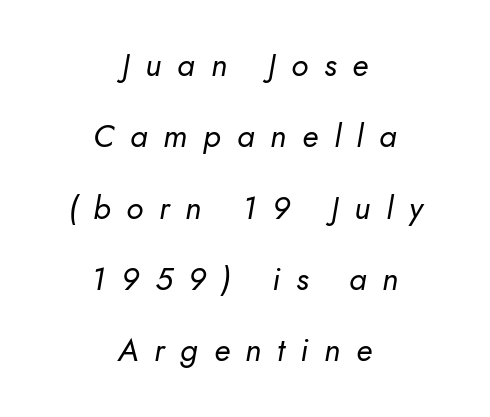
Q: Is the text bold? A: No.
Q: Is the text italic (slanted)? A: Yes, it leans right by about 10 degrees.
Q: Is the text underlined? A: No.
Q: How is the paragraph aligned? A: Centered.
Q: Is the spacing between letters normal or unusually wide? A: Unusually wide.
Q: Is the spacing between lines tight, normal or loose? A: Loose.
Q: Width (condensed, normal, or wide)? A: Normal.
Q: Stroke contrast? A: Low.
Q: x-height? A: Small.
Q: Monospaced? A: No.
